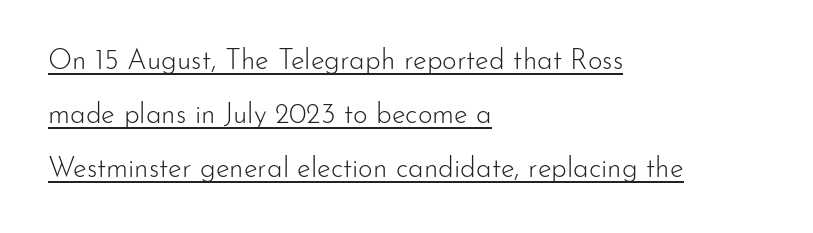
{"serif": "no", "italic": "no", "bold": "no", "weight": "light", "width": "normal", "stroke_contrast": "low", "x_height": "small", "monospaced": "no", "underline": "yes", "align": "left", "line_spacing": "loose", "line_spacing_ratio": 1.93, "letter_spacing": "normal", "letter_spacing_em": 0.0, "glyph_px": 28}
